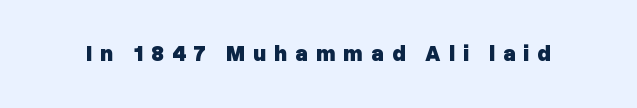
Plenty of ink on the page — the face is bold. Letter spacing: wide. Descender tails drop into unmarked territory. Posture: upright roman.
